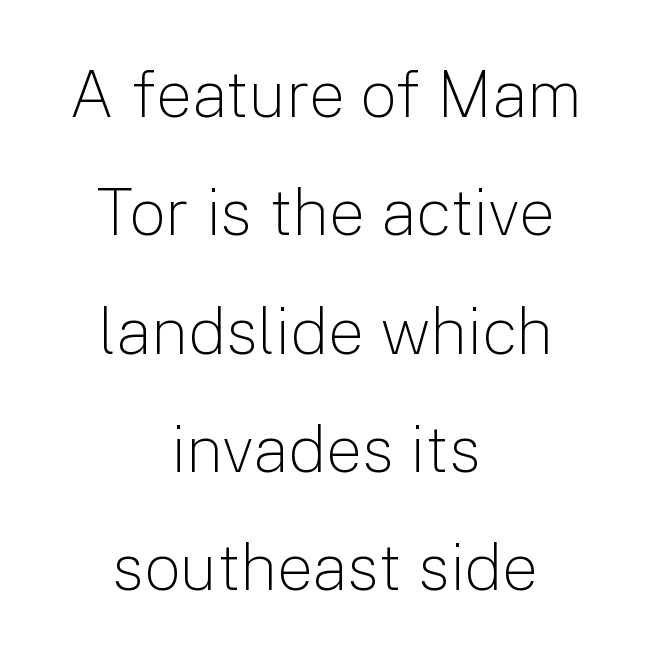
Q: Is the text bold? A: No.
Q: Is the text italic (slanted)? A: No, it is upright.
Q: Is the typeface a serif or a sans-serif typeface? A: Sans-serif.
Q: Is the text underlined? A: No.
Q: How is the paragraph aligned? A: Centered.
Q: Is the spacing between letters normal or unusually wide? A: Normal.
Q: Width (condensed, normal, or wide)? A: Normal.
Q: Stroke contrast? A: Low.
Q: x-height? A: Medium.
Q: Monospaced? A: No.
